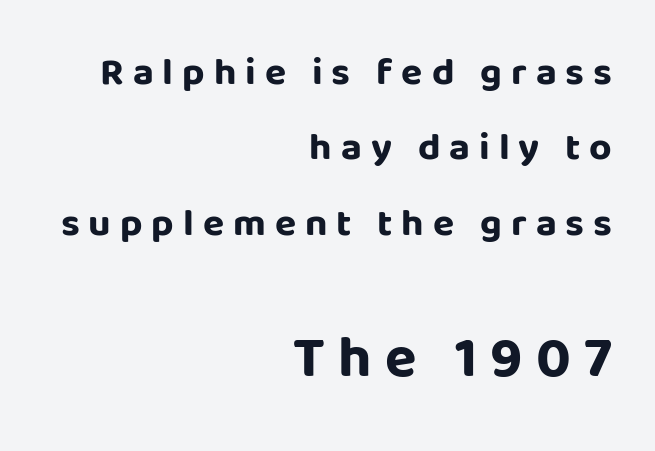
{"serif": "no", "italic": "no", "bold": "yes", "weight": "bold", "width": "normal", "stroke_contrast": "low", "x_height": "large", "monospaced": "no", "underline": "no", "align": "right", "line_spacing": "loose", "line_spacing_ratio": 1.93, "letter_spacing": "wide", "letter_spacing_em": 0.23, "larger_block": "second", "size_ratio": 1.49, "glyph_px": 58}
